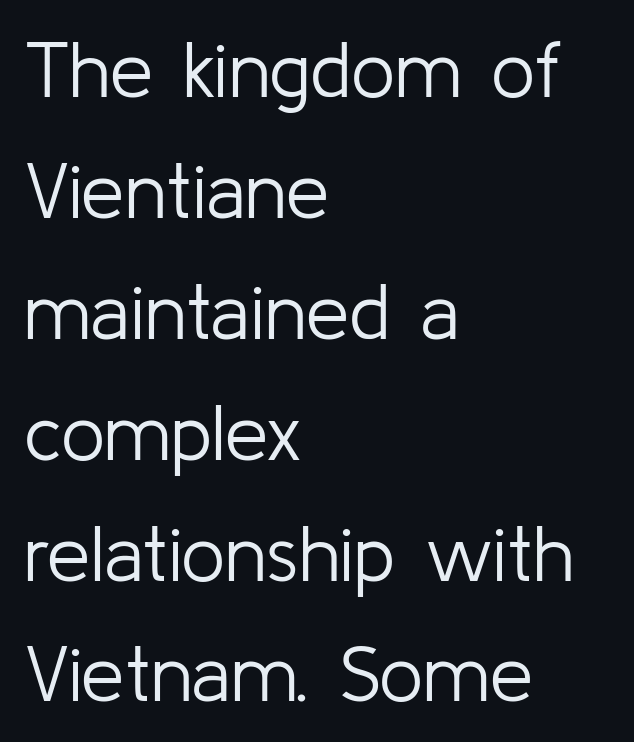
{"serif": "no", "italic": "no", "bold": "no", "weight": "light", "width": "normal", "stroke_contrast": "low", "x_height": "medium", "monospaced": "no", "underline": "no", "align": "left", "line_spacing": "normal", "line_spacing_ratio": 1.55, "letter_spacing": "normal", "letter_spacing_em": 0.0, "glyph_px": 78}
